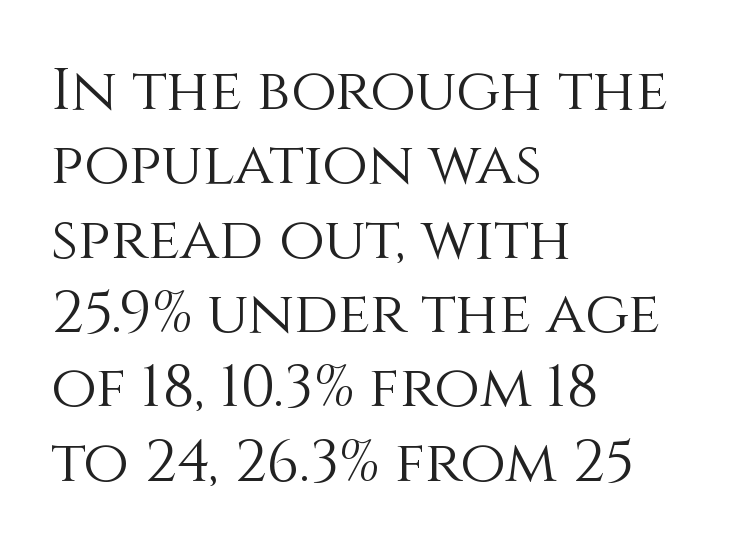
Each letter keeps its own natural width here, so spacing adapts to shape. Caption: multi-line text, flush left, ragged right. Is the type heavy? It reads as light-to-regular instead. The type sits square on the baseline with zero lean. Clear beneath every line of the passage.
